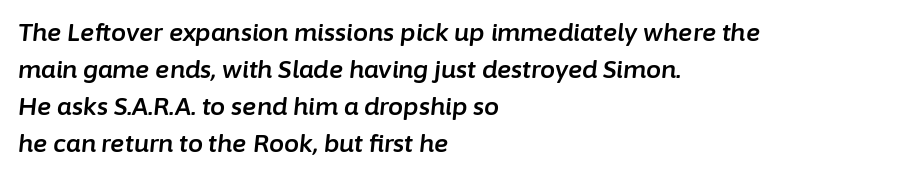
Q: Is the text italic (slanted)? A: Yes, it leans right by about 6 degrees.
Q: Is the text underlined? A: No.
Q: How is the paragraph aligned? A: Left-aligned.
Q: Is the spacing between letters normal or unusually wide? A: Normal.
Q: Is the spacing between lines tight, normal or loose? A: Normal.
